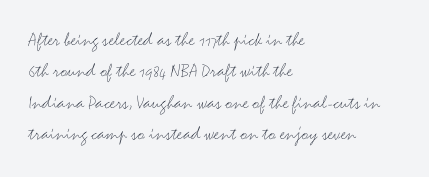
Q: Is the text bold? A: No.
Q: Is the text italic (slanted)? A: Yes.
Q: Is the text underlined? A: No.
Q: How is the paragraph aligned? A: Left-aligned.
Q: Is the spacing between letters normal or unusually wide? A: Normal.
Q: Is the spacing between lines tight, normal or loose? A: Normal.
